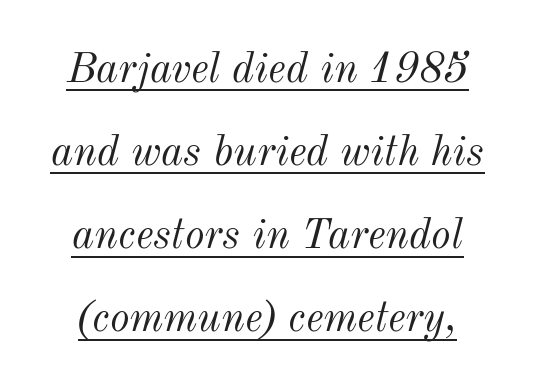
Stems and bowls with no extra thickness — not bold. The glyphs are accompanied by a horizontal stroke just below them. The vertical gap from one line to the next is large. Here the designer chose a conventional face with non-uniform glyph widths. Italic? Definitely — the glyphs are oblique.
